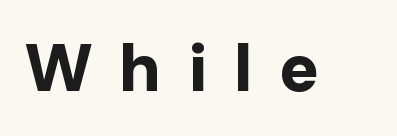
Q: Is the text bold? A: Yes.
Q: Is the text italic (slanted)? A: No, it is upright.
Q: Is the typeface a serif or a sans-serif typeface? A: Sans-serif.
Q: Is the text underlined? A: No.
Q: Is the spacing between letters normal or unusually wide? A: Unusually wide.
Q: Width (condensed, normal, or wide)? A: Normal.
Q: Stroke contrast? A: Low.
Q: x-height? A: Medium.
Q: Monospaced? A: No.
